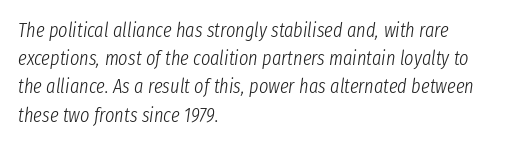
Stems and bowls with no extra thickness — not bold. Leading matches the norm, producing a regular column. How are the letters spaced? Ordinarily, with no added tracking. Leftover space on each line is placed entirely after the last word.
